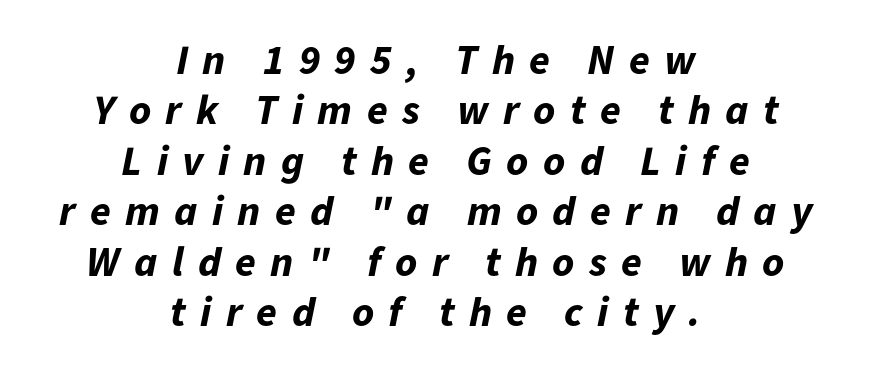
How are the letters spaced? Widely, with obvious added tracking. The whitespace from short lines is split evenly between both sides. Rule under the text: the space is simply empty. Look at the stroke-to-counter ratio: heavy, a bold. Is the type slanted? Yes — the strokes lean at a clear angle. Think of a printed novel: that variable character pitch is what you see here.
